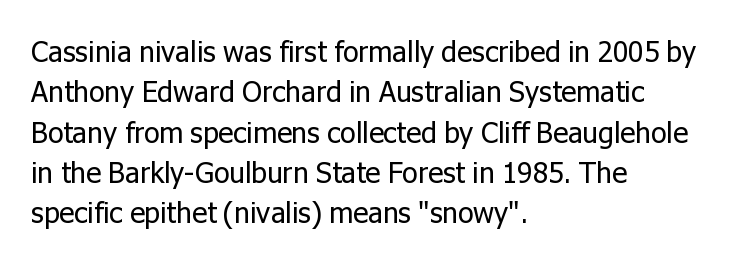
Q: Is the text bold? A: No.
Q: Is the text italic (slanted)? A: No, it is upright.
Q: Is the typeface a serif or a sans-serif typeface? A: Sans-serif.
Q: Is the text underlined? A: No.
Q: How is the paragraph aligned? A: Left-aligned.
Q: Is the spacing between letters normal or unusually wide? A: Normal.
Q: Is the spacing between lines tight, normal or loose? A: Normal.
Q: Width (condensed, normal, or wide)? A: Normal.
Q: Stroke contrast? A: Low.
Q: x-height? A: Medium.
Q: Monospaced? A: No.
